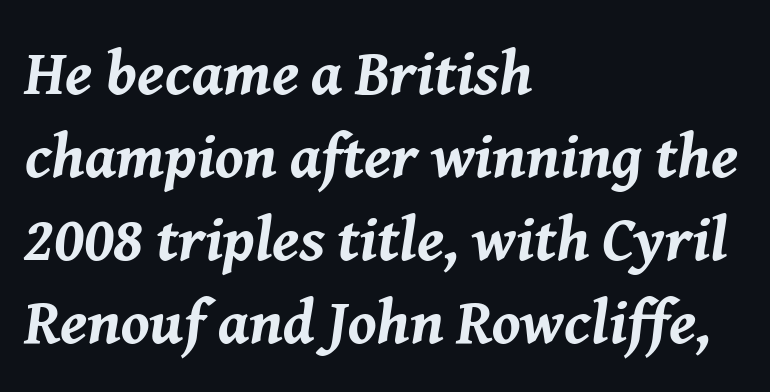
{"italic": "yes", "lean": "right", "slant_degrees": 8, "bold": "yes", "weight": "bold", "width": "normal", "stroke_contrast": "medium", "x_height": "medium", "monospaced": "no", "underline": "no", "align": "left", "line_spacing": "normal", "line_spacing_ratio": 1.32, "letter_spacing": "normal", "letter_spacing_em": 0.0, "glyph_px": 63}
